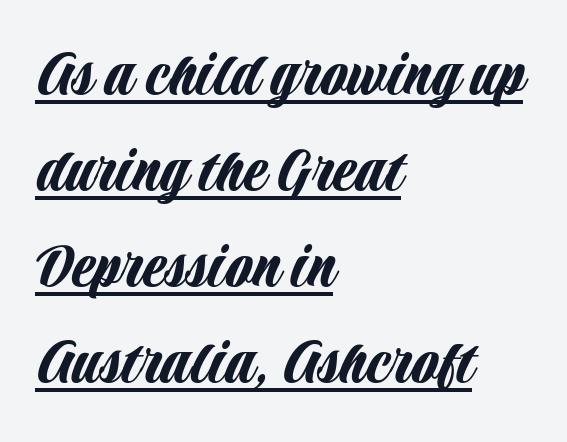
The image shows 69 px condensed sans-serif type; set left-aligned, normal line spacing (1.39x), normal letter spacing, underlined; low stroke contrast and a large x-height.
